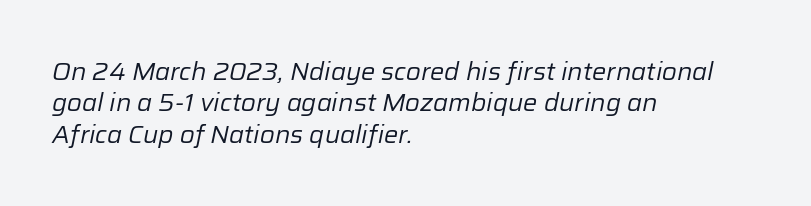
The image shows 24 px text type, italic (leaning right); set left-aligned, normal line spacing (1.31x), normal letter spacing, not underlined.
